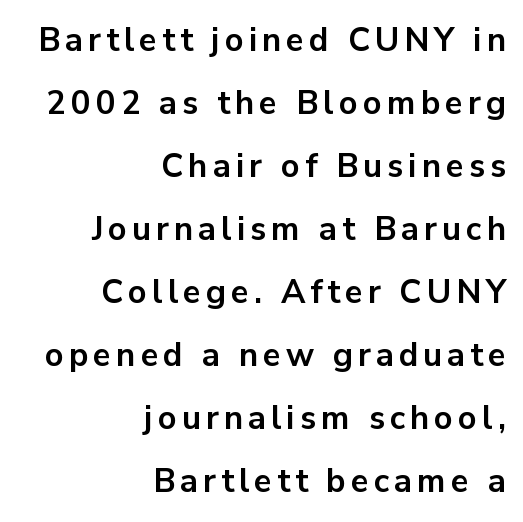
Q: Is the text bold? A: Yes.
Q: Is the text italic (slanted)? A: No, it is upright.
Q: Is the typeface a serif or a sans-serif typeface? A: Sans-serif.
Q: Is the text underlined? A: No.
Q: How is the paragraph aligned? A: Right-aligned.
Q: Is the spacing between lines tight, normal or loose? A: Loose.
Q: Width (condensed, normal, or wide)? A: Normal.
Q: Stroke contrast? A: Low.
Q: x-height? A: Medium.
Q: Monospaced? A: No.
